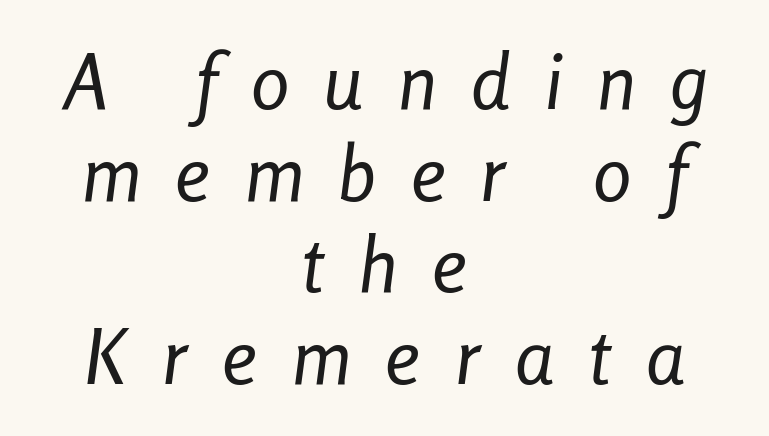
Q: Is the text bold? A: No.
Q: Is the text italic (slanted)? A: Yes, it leans right by about 8 degrees.
Q: Is the text underlined? A: No.
Q: How is the paragraph aligned? A: Centered.
Q: Is the spacing between letters normal or unusually wide? A: Unusually wide.
Q: Width (condensed, normal, or wide)? A: Condensed.
Q: Stroke contrast? A: Low.
Q: x-height? A: Medium.
Q: Monospaced? A: No.
